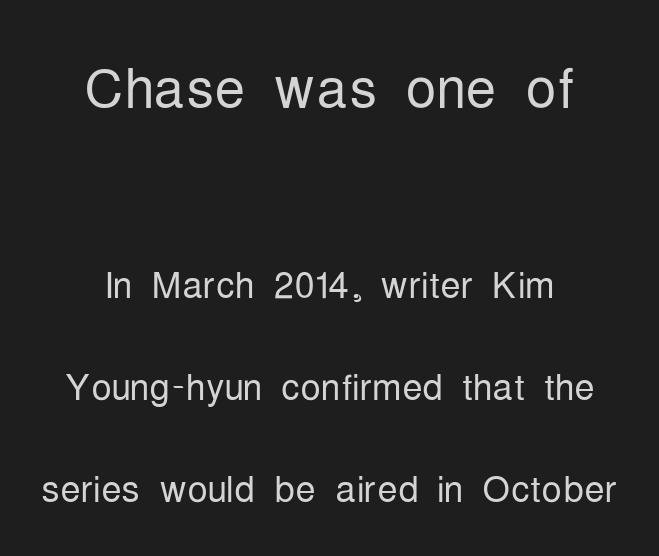
{"serif": "no", "italic": "no", "bold": "no", "weight": "light", "width": "condensed", "stroke_contrast": "low", "x_height": "medium", "monospaced": "no", "underline": "no", "align": "center", "line_spacing": "loose", "line_spacing_ratio": 2.0, "letter_spacing": "normal", "letter_spacing_em": 0.0, "larger_block": "first", "size_ratio": 1.51, "glyph_px": 77}
